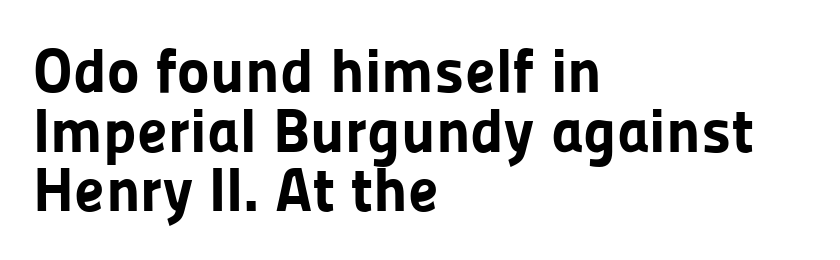
The image shows 62 px bold sans-serif type, upright; set left-aligned, tight line spacing (0.96x), normal letter spacing, not underlined; low stroke contrast and a medium x-height.
